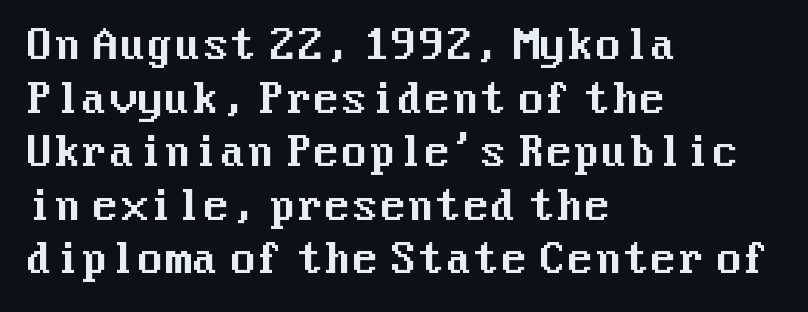
{"serif": "no", "italic": "no", "width": "normal", "stroke_contrast": "medium", "x_height": "medium", "underline": "no", "align": "left", "line_spacing": "normal", "line_spacing_ratio": 1.34, "letter_spacing": "normal", "letter_spacing_em": 0.0, "glyph_px": 40}
